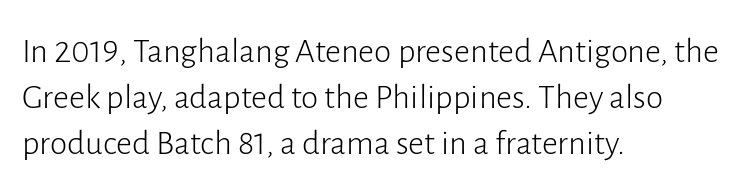
Q: Is the text bold? A: No.
Q: Is the text italic (slanted)? A: No, it is upright.
Q: Is the typeface a serif or a sans-serif typeface? A: Sans-serif.
Q: Is the text underlined? A: No.
Q: How is the paragraph aligned? A: Left-aligned.
Q: Is the spacing between letters normal or unusually wide? A: Normal.
Q: Is the spacing between lines tight, normal or loose? A: Normal.
Q: Width (condensed, normal, or wide)? A: Normal.
Q: Stroke contrast? A: Low.
Q: x-height? A: Medium.
Q: Monospaced? A: No.
